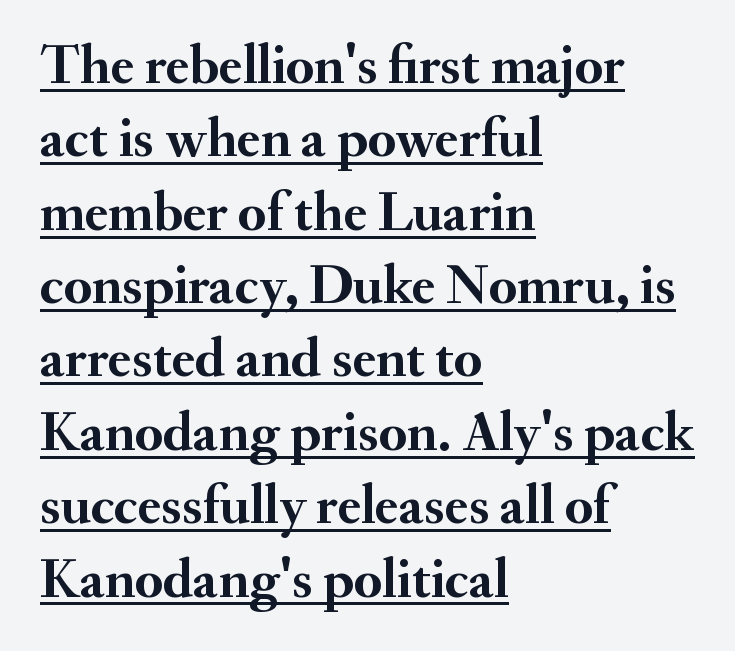
The rendering uses the underline text-decoration. Ascenders rise straight up at ninety degrees. Observe the serifs anchoring each vertical stroke in this sample. Each letter keeps its own natural width here, so spacing adapts to shape.
